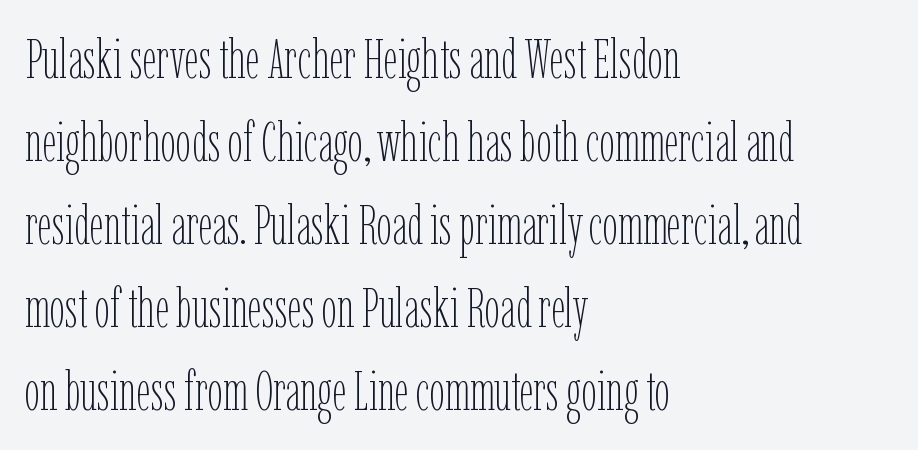
Unbolded letterforms with no extra heft. This rendering uses left alignment, leaving the right contour irregular. What stands out about the letter spacing? Nothing — it is the standard amount. If you measured baseline to baseline, you'd find a middling distance.
